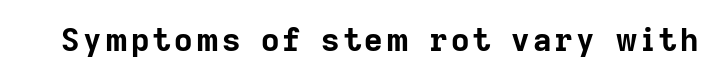
The image shows 32 px bold sans-serif type, upright; set not underlined; low stroke contrast and a medium x-height.
